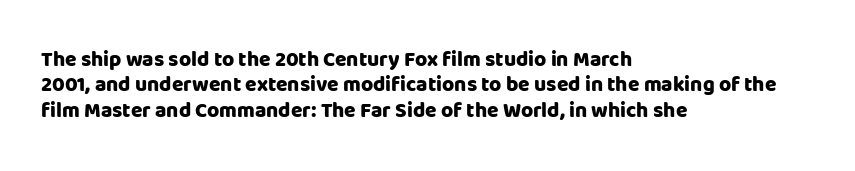
The image shows 21 px bold type, upright; set left-aligned, line spacing 1.21x, normal letter spacing, not underlined.
